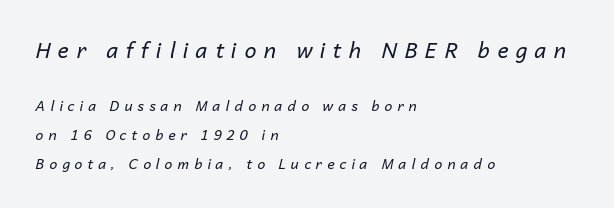
Caption: upper text group enlarged, lower text group reduced. The font is comparable to plain body text, perhaps lighter. Slant detected: the letters are inclined. A typesetter would call this heavily tracked-out type.
